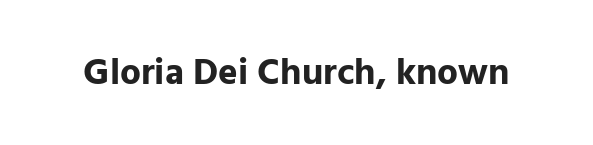
A typesetter would call this zero additional tracking. The zone under the glyphs is completely vacant. The designer went with a sans here, leaving each stem footless. Here the designer chose a conventional face with non-uniform glyph widths. Do the letters lean? They stand straight.
